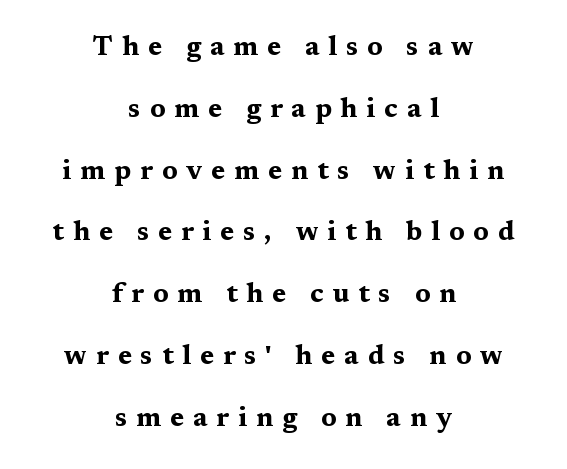
The image shows 27 px bold type, upright; set centered, loose line spacing (2.29x), unusually wide letter spacing (+0.33 em), not underlined.
